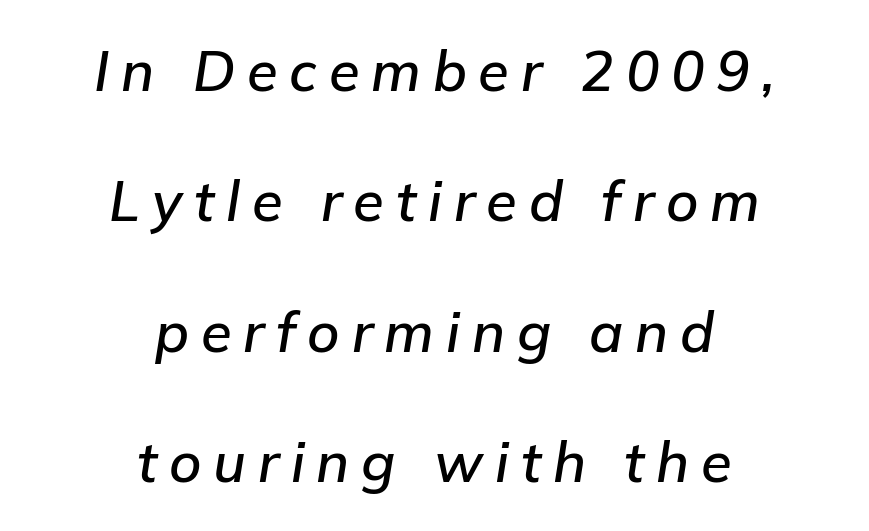
{"italic": "yes", "lean": "right", "slant_degrees": 9, "width": "normal", "stroke_contrast": "low", "x_height": "medium", "monospaced": "no", "underline": "no", "align": "center", "line_spacing": "loose", "line_spacing_ratio": 2.33, "letter_spacing": "wide", "letter_spacing_em": 0.21, "glyph_px": 56}
